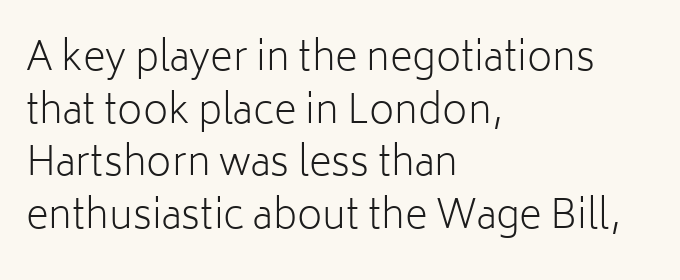
{"serif": "no", "italic": "no", "bold": "no", "weight": "light", "width": "normal", "stroke_contrast": "low", "x_height": "medium", "monospaced": "no", "underline": "no", "align": "left", "line_spacing": "normal", "line_spacing_ratio": 1.35, "letter_spacing": "normal", "letter_spacing_em": 0.0, "glyph_px": 39}
